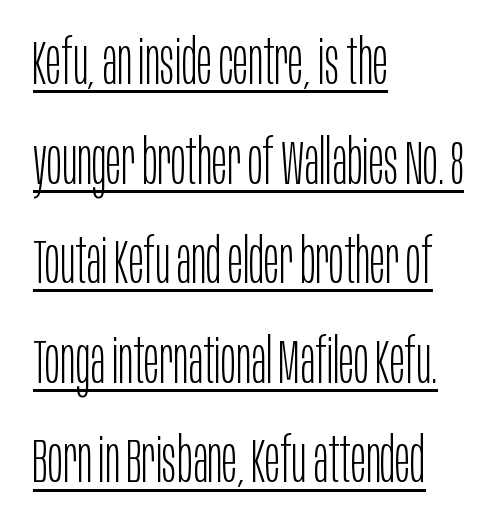
Q: Is the text bold? A: No.
Q: Is the text italic (slanted)? A: No, it is upright.
Q: Is the typeface a serif or a sans-serif typeface? A: Sans-serif.
Q: Is the text underlined? A: Yes.
Q: How is the paragraph aligned? A: Left-aligned.
Q: Is the spacing between letters normal or unusually wide? A: Normal.
Q: Is the spacing between lines tight, normal or loose? A: Normal.
Q: Width (condensed, normal, or wide)? A: Condensed.
Q: Stroke contrast? A: Low.
Q: x-height? A: Large.
Q: Monospaced? A: No.
